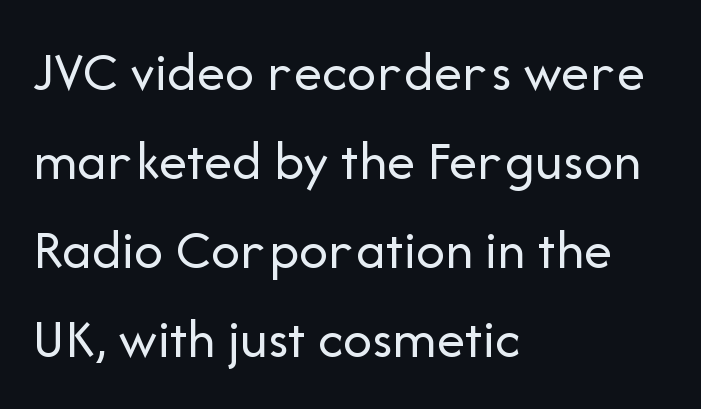
{"serif": "no", "italic": "no", "bold": "no", "weight": "regular", "width": "normal", "stroke_contrast": "low", "x_height": "medium", "monospaced": "no", "underline": "no", "align": "left", "line_spacing": "normal", "line_spacing_ratio": 1.56, "letter_spacing": "normal", "letter_spacing_em": 0.0, "glyph_px": 57}
